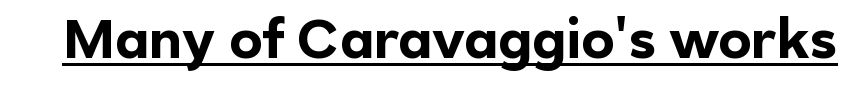
Q: Is the text bold? A: Yes.
Q: Is the text italic (slanted)? A: No, it is upright.
Q: Is the typeface a serif or a sans-serif typeface? A: Sans-serif.
Q: Is the text underlined? A: Yes.
Q: Is the spacing between letters normal or unusually wide? A: Normal.
Q: Width (condensed, normal, or wide)? A: Normal.
Q: x-height? A: Medium.
Q: Monospaced? A: No.
